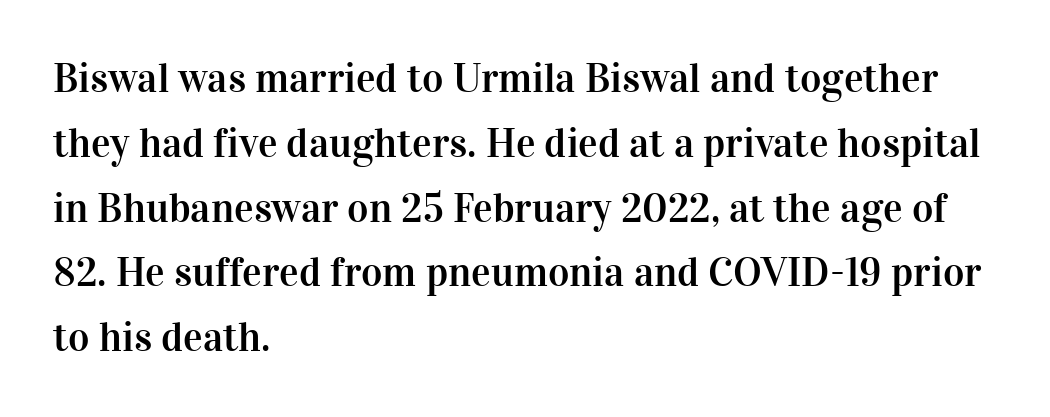
The image shows 41 px serif type, upright; set left-aligned, normal line spacing (1.58x), normal letter spacing, not underlined; high stroke contrast and a medium x-height.
